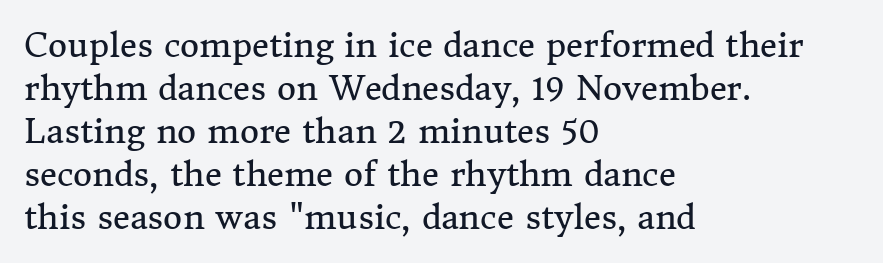
The image shows 33 px regular-weight serif type, upright; set left-aligned, normal line spacing (1.3x), normal letter spacing, not underlined; medium stroke contrast and a medium x-height.
